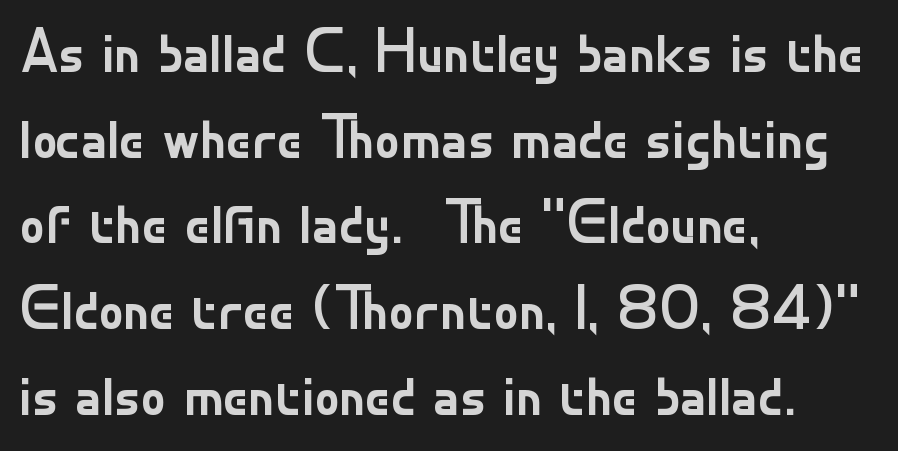
Q: Is the text bold? A: No.
Q: Is the text italic (slanted)? A: No, it is upright.
Q: Is the typeface a serif or a sans-serif typeface? A: Sans-serif.
Q: Is the text underlined? A: No.
Q: How is the paragraph aligned? A: Left-aligned.
Q: Is the spacing between letters normal or unusually wide? A: Normal.
Q: Is the spacing between lines tight, normal or loose? A: Normal.
Q: Width (condensed, normal, or wide)? A: Normal.
Q: Stroke contrast? A: Low.
Q: x-height? A: Small.
Q: Monospaced? A: No.
